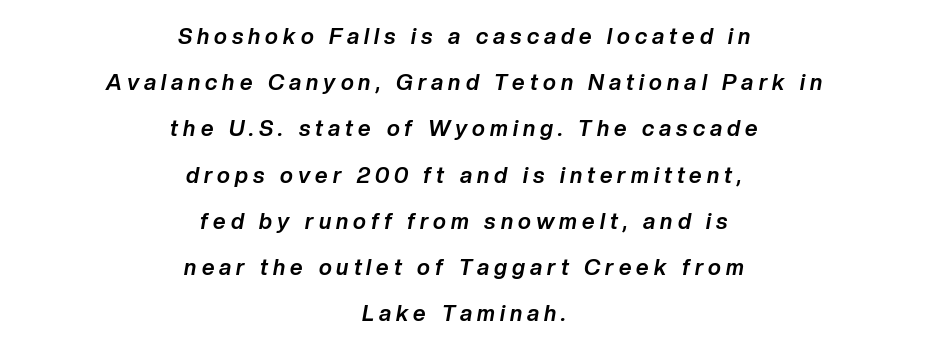
The image shows 22 px bold type, italic (leaning right); set centered, loose line spacing (2.1x), unusually wide letter spacing (+0.23 em), not underlined.
